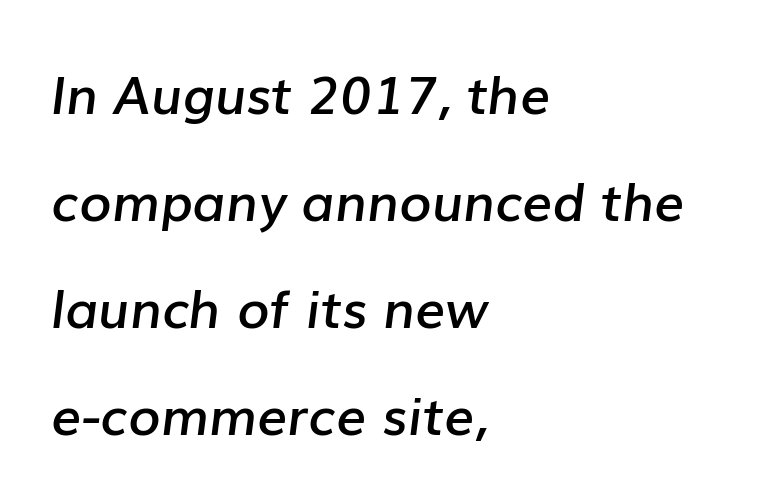
Which margin do the lines hug? The left one — the right edge is uneven. No extra tracking has been applied to these lines. Looking at the ascenders, they clearly lean. Descenders are the only things crossing below the line.
